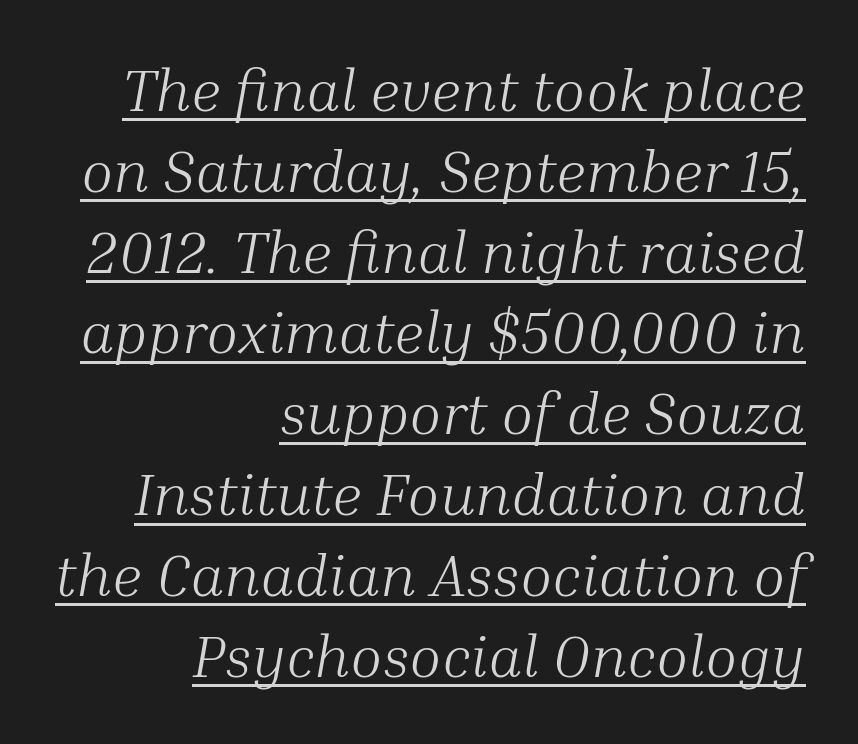
The image shows 59 px light serif type, italic (leaning right); set right-aligned, normal line spacing (1.37x), normal letter spacing, underlined; medium stroke contrast and a medium x-height.
